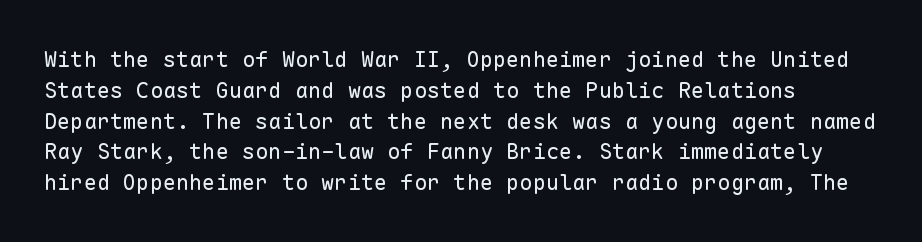
The line texture is even and compact thanks to regular tracking. Weight: not bold — regular or lighter. Bare-footed words on every line. Italic: no, the glyphs are upright roman. Normally led — the rows are evenly, conventionally spaced.
